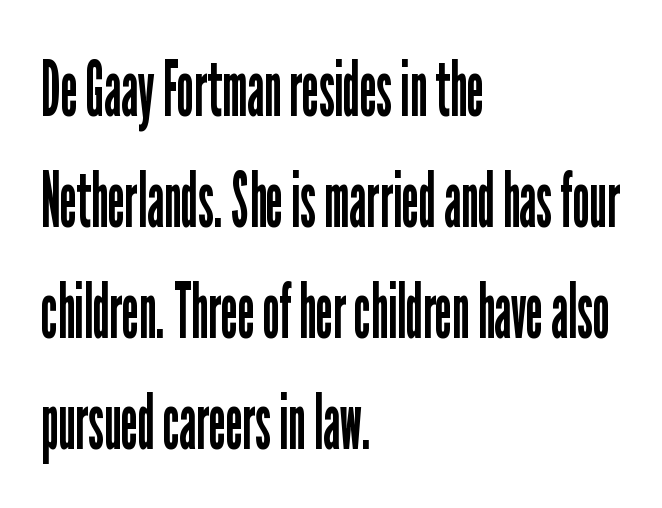
Q: Is the text bold? A: No.
Q: Is the text italic (slanted)? A: No, it is upright.
Q: Is the typeface a serif or a sans-serif typeface? A: Sans-serif.
Q: Is the text underlined? A: No.
Q: How is the paragraph aligned? A: Left-aligned.
Q: Is the spacing between letters normal or unusually wide? A: Normal.
Q: Is the spacing between lines tight, normal or loose? A: Normal.
Q: Width (condensed, normal, or wide)? A: Condensed.
Q: Stroke contrast? A: Low.
Q: x-height? A: Medium.
Q: Monospaced? A: No.
